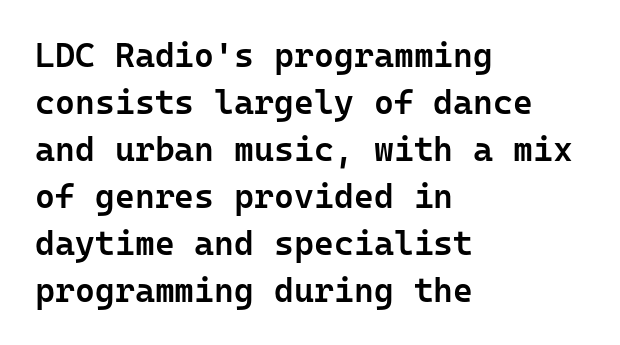
Between one letter and the next there's only the usual sliver of space. A typesetter would call this leading conventional body-copy spacing. These lines are composed in type without serifs. This is the regular roman posture of the typeface. Every character here occupies the same horizontal width, giving the sample a typewriter-like rhythm. Underlining? Definitely not there.
